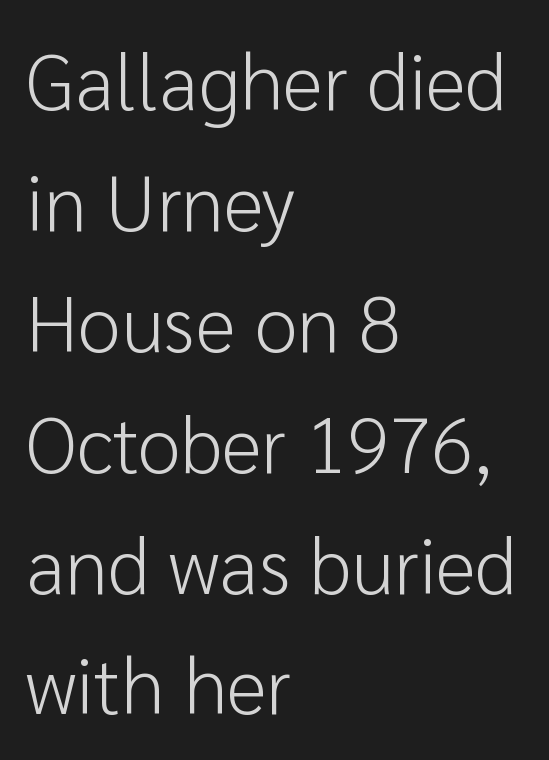
Q: Is the text bold? A: No.
Q: Is the text italic (slanted)? A: No, it is upright.
Q: Is the typeface a serif or a sans-serif typeface? A: Sans-serif.
Q: Is the text underlined? A: No.
Q: How is the paragraph aligned? A: Left-aligned.
Q: Is the spacing between letters normal or unusually wide? A: Normal.
Q: Is the spacing between lines tight, normal or loose? A: Normal.
Q: Width (condensed, normal, or wide)? A: Normal.
Q: Stroke contrast? A: Low.
Q: x-height? A: Medium.
Q: Monospaced? A: No.
